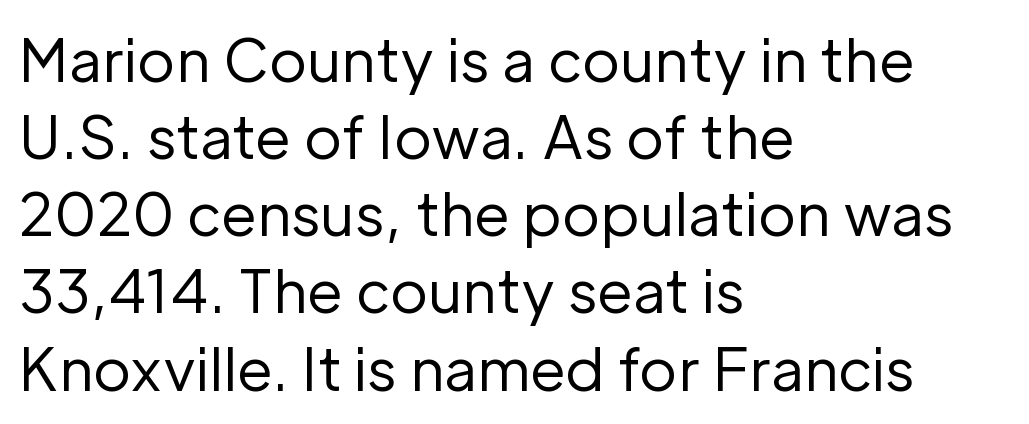
The image shows 58 px regular-weight sans-serif type, upright; set left-aligned, normal line spacing (1.33x), normal letter spacing, not underlined; low stroke contrast and a medium x-height.
